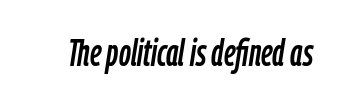
The image shows 37 px condensed type, italic (leaning right); set normal letter spacing, not underlined; low stroke contrast and a medium x-height.
